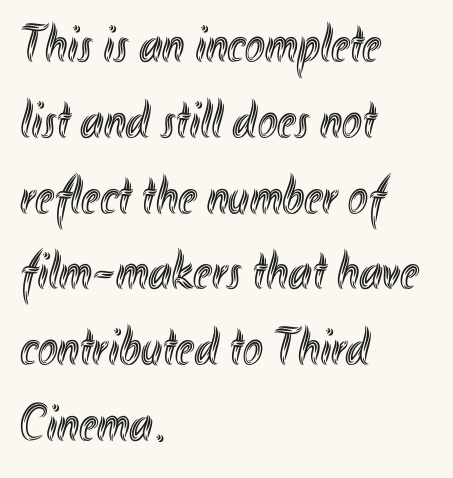
The passage shown is typed in a proportional face where columns would drift. Notice how descenders clear the ascenders below comfortably — that's standard leading. Layout note: lines flush left.
